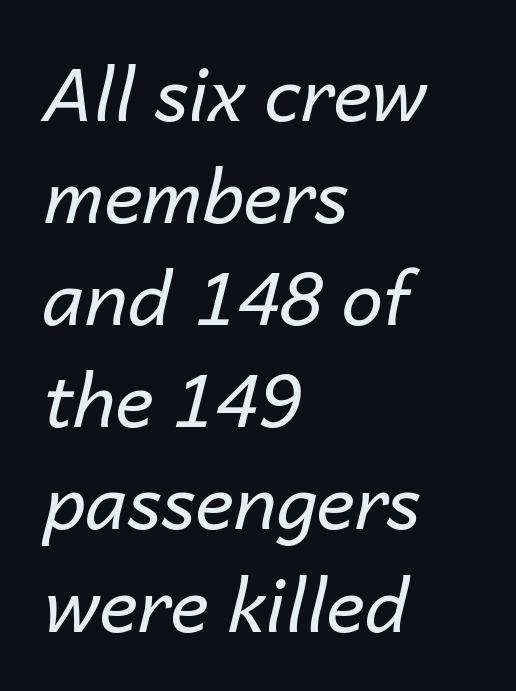
You could not count columns in this text — the font is proportionally spaced. Beneath every word, the page is bare. Tall strokes in this sample are angled rather than plumb. The passage is arranged the way most books set body copy — flush left.
